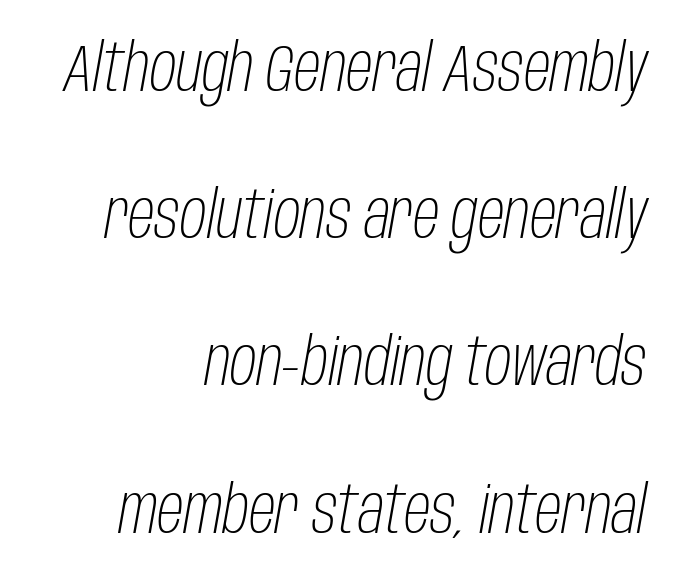
In terms of posture, this sample is oblique. The passage shown is not underscored anywhere. The line-height multiplier appears high, well above default. The face used here is proportionally spaced, like ordinary book or web type.
